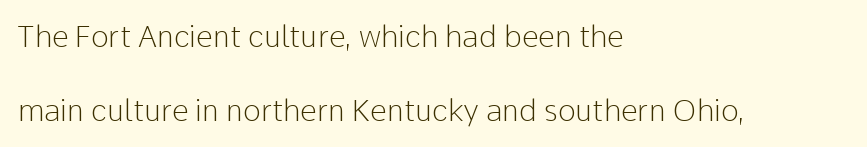
Q: Is the text bold? A: No.
Q: Is the text italic (slanted)? A: No, it is upright.
Q: Is the typeface a serif or a sans-serif typeface? A: Sans-serif.
Q: Is the text underlined? A: No.
Q: How is the paragraph aligned? A: Left-aligned.
Q: Is the spacing between letters normal or unusually wide? A: Normal.
Q: Is the spacing between lines tight, normal or loose? A: Loose.
Q: Width (condensed, normal, or wide)? A: Normal.
Q: Stroke contrast? A: Low.
Q: x-height? A: Medium.
Q: Monospaced? A: No.
